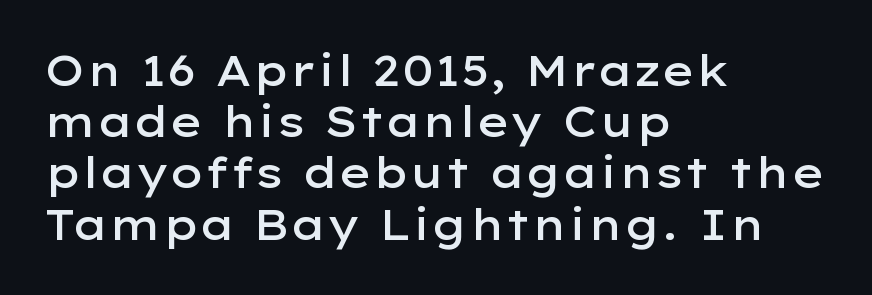
I'd describe the lettering as semibold — firm but not a full bold. The compositor pushed each line to the left boundary. Quick note: not italic, upright. The letters advance in unequal steps, a hallmark of proportional type.
